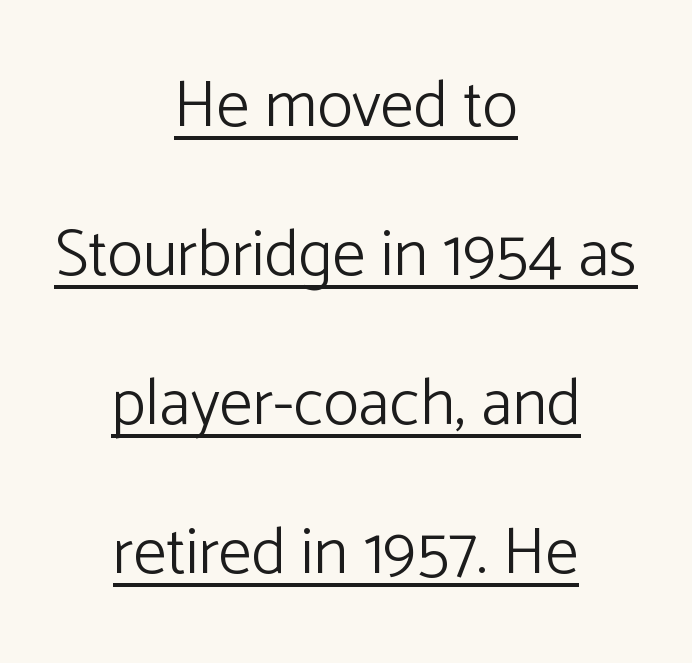
The type is set solid horizontally, with unmodified tracking. The cut favours lightness, reaching ordinary text weight at its darkest. Is this a fixed-width face? No — the glyphs have proportional, varying widths. How would I describe the line gaps? Wide and relaxed. This sample uses an upright cut, with every glyph sitting square on the baseline.
